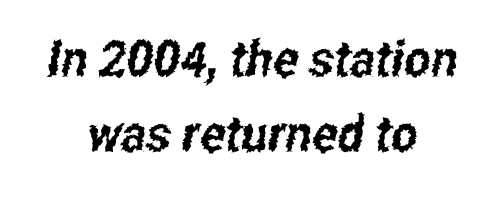
Q: Is the typeface a serif or a sans-serif typeface? A: Sans-serif.
Q: Is the text underlined? A: No.
Q: How is the paragraph aligned? A: Centered.
Q: Is the spacing between letters normal or unusually wide? A: Normal.
Q: Is the spacing between lines tight, normal or loose? A: Normal.
Q: Width (condensed, normal, or wide)? A: Condensed.
Q: Stroke contrast? A: Low.
Q: x-height? A: Medium.
Q: Monospaced? A: No.
